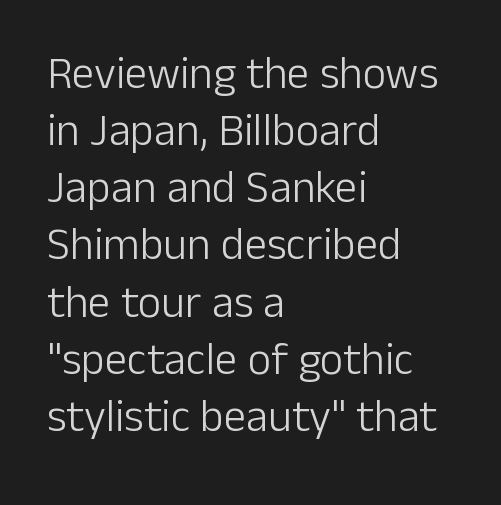
Spacing verdict: proportional, widths tailored to each character. Quick note: not italic, upright. No heavy texture on the line: the type isn't bold. Typeset ragged right — the left edge is the straight one. The tracking reads as untouched default to a designer's eye.
